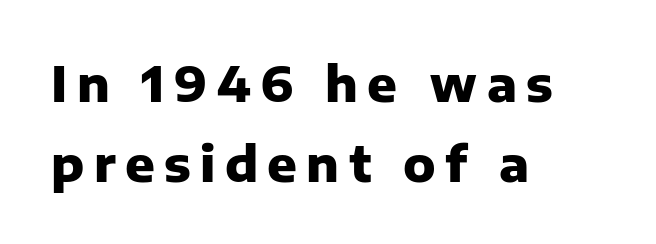
Q: Is the text bold? A: Yes.
Q: Is the text italic (slanted)? A: No, it is upright.
Q: Is the typeface a serif or a sans-serif typeface? A: Sans-serif.
Q: Is the text underlined? A: No.
Q: How is the paragraph aligned? A: Left-aligned.
Q: Is the spacing between lines tight, normal or loose? A: Normal.
Q: Width (condensed, normal, or wide)? A: Normal.
Q: Stroke contrast? A: Low.
Q: x-height? A: Medium.
Q: Monospaced? A: No.
